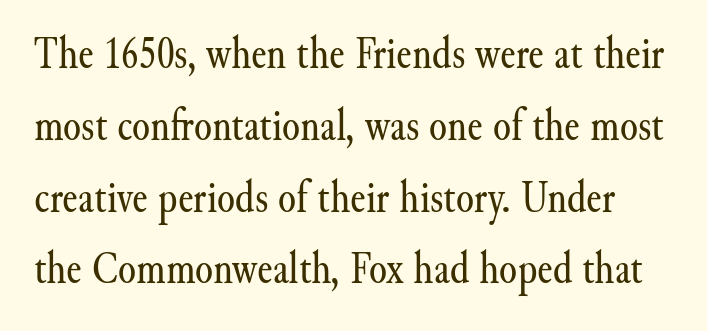
Spacing verdict: proportional, widths tailored to each character. The weight would be labelled regular, book, light, or lighter still. Leading: standard. It's the straight-up-and-down kind of type. Lines of text with bare space underneath.
